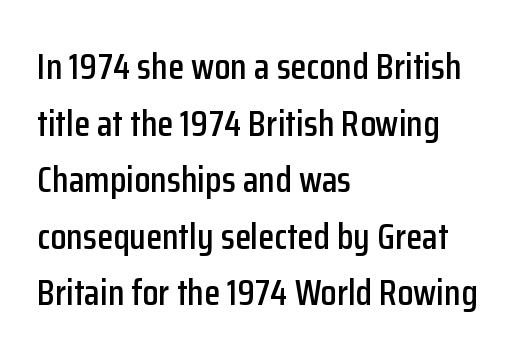
Q: Is the text italic (slanted)? A: No, it is upright.
Q: Is the typeface a serif or a sans-serif typeface? A: Sans-serif.
Q: Is the text underlined? A: No.
Q: How is the paragraph aligned? A: Left-aligned.
Q: Is the spacing between letters normal or unusually wide? A: Normal.
Q: Is the spacing between lines tight, normal or loose? A: Normal.
Q: Width (condensed, normal, or wide)? A: Condensed.
Q: Stroke contrast? A: Low.
Q: x-height? A: Medium.
Q: Monospaced? A: No.
